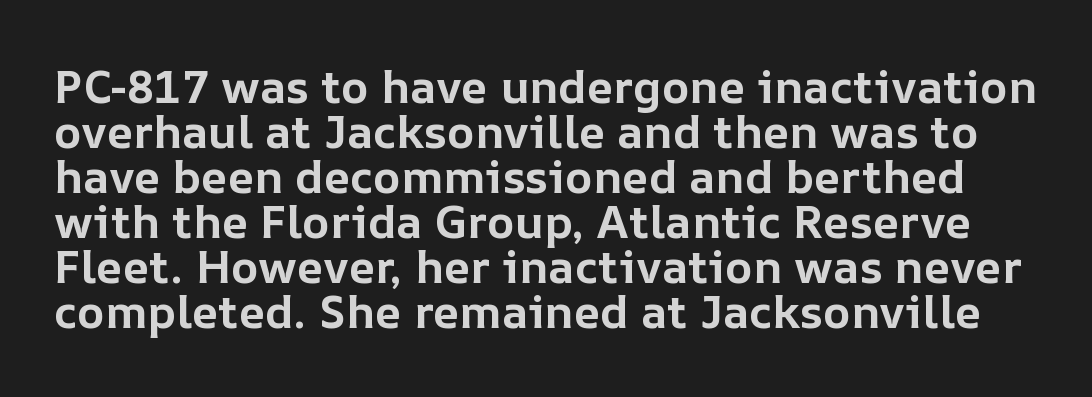
The line texture is even and compact thanks to regular tracking. Compared with typical paragraphs, the rows here are closer together. Note the varied advance widths — an 'i' is clearly narrower than an 'm'. The lettering stays uniformly vertical, giving the passage a roman look.
